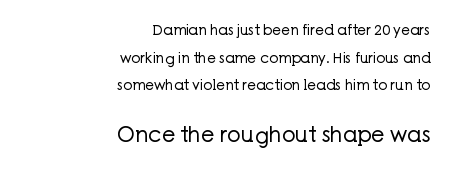
{"italic": "no", "bold": "no", "underline": "no", "align": "right", "line_spacing": "loose", "line_spacing_ratio": 1.97, "letter_spacing": "normal", "letter_spacing_em": 0.0, "larger_block": "second", "size_ratio": 1.5, "glyph_px": 21}
